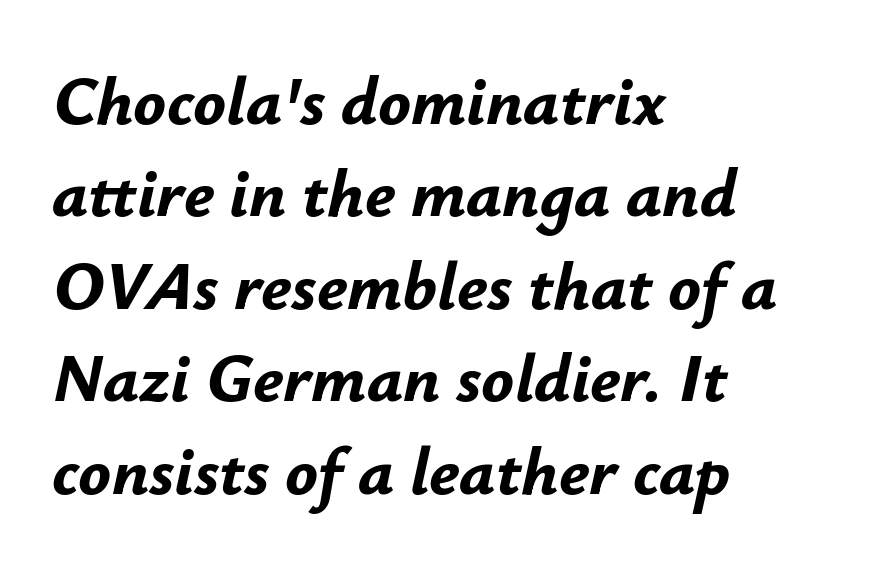
{"italic": "yes", "lean": "right", "slant_degrees": 12, "bold": "yes", "weight": "bold", "width": "normal", "stroke_contrast": "low", "x_height": "small", "monospaced": "no", "underline": "no", "align": "left", "line_spacing": "normal", "line_spacing_ratio": 1.36, "letter_spacing": "normal", "letter_spacing_em": 0.0, "glyph_px": 68}
